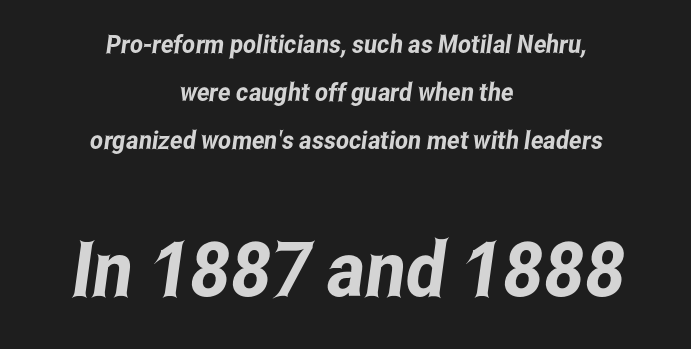
The image shows 76 px condensed sans-serif type; set centered, loose line spacing (1.92x), normal letter spacing, not underlined; the second (bottom) block is 3.04x larger; low stroke contrast and a medium x-height.
